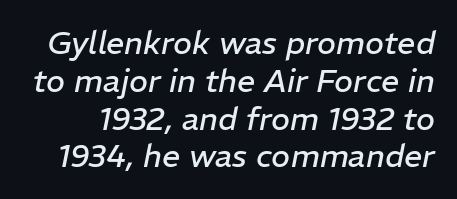
The image shows 32 px regular-weight type, italic (leaning right); set line spacing 1.18x, normal letter spacing, not underlined; low stroke contrast and a medium x-height.
